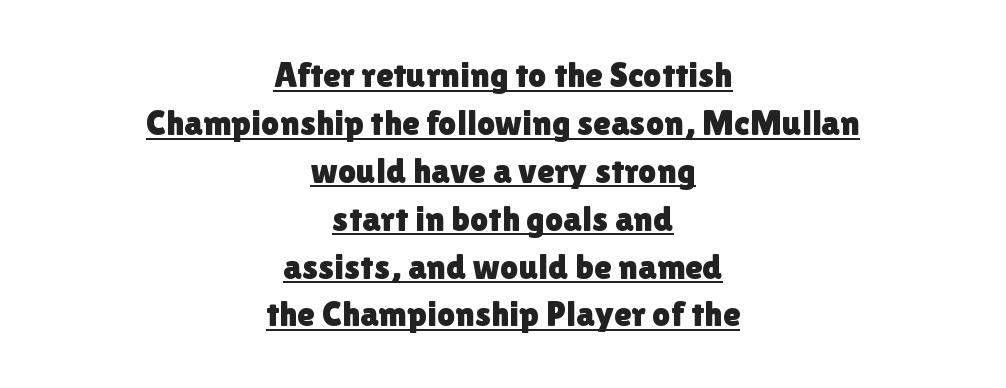
{"serif": "no", "italic": "no", "width": "normal", "x_height": "medium", "monospaced": "no", "underline": "yes", "align": "center", "line_spacing": "normal", "line_spacing_ratio": 1.33, "letter_spacing": "normal", "letter_spacing_em": 0.0, "glyph_px": 36}
